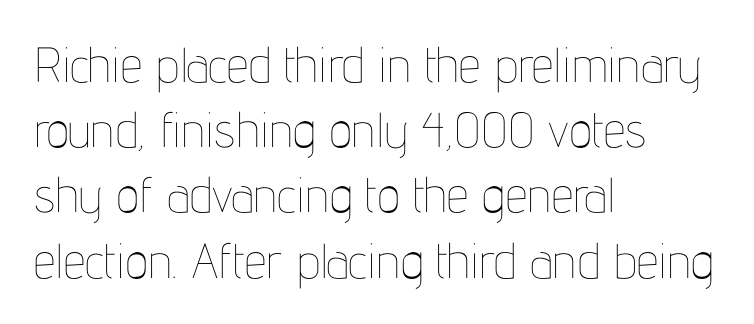
The image shows 49 px thin, condensed type, upright; set left-aligned, normal line spacing (1.33x), normal letter spacing, not underlined; low stroke contrast and a medium x-height.
